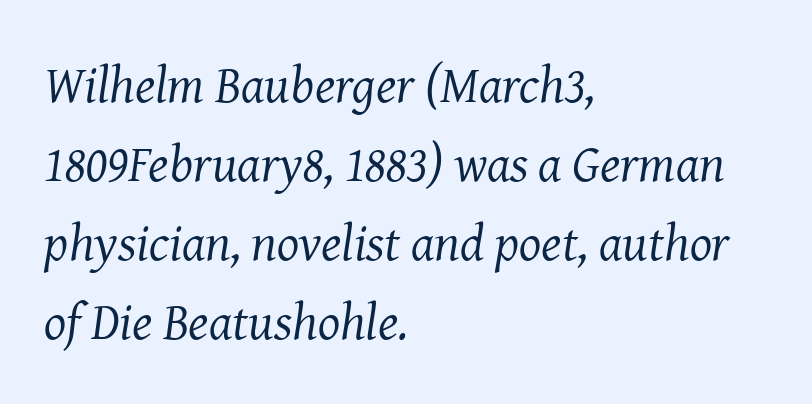
Q: Is the text bold? A: No.
Q: Is the text italic (slanted)? A: Yes, it leans right by about 8 degrees.
Q: Is the typeface a serif or a sans-serif typeface? A: Serif.
Q: Is the text underlined? A: No.
Q: How is the paragraph aligned? A: Left-aligned.
Q: Is the spacing between letters normal or unusually wide? A: Normal.
Q: Is the spacing between lines tight, normal or loose? A: Normal.
Q: Width (condensed, normal, or wide)? A: Normal.
Q: Stroke contrast? A: Medium.
Q: x-height? A: Medium.
Q: Monospaced? A: No.
